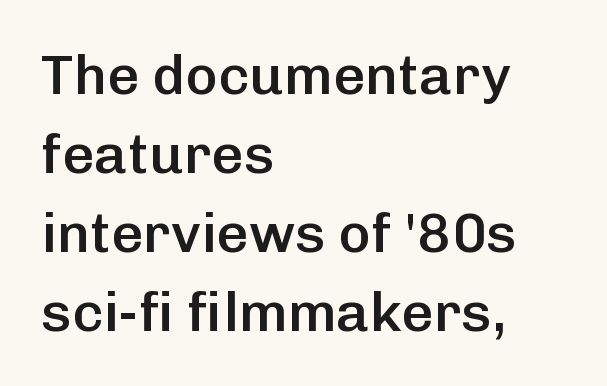
{"serif": "no", "italic": "no", "bold": "semi", "weight": "semibold", "width": "normal", "stroke_contrast": "low", "x_height": "medium", "monospaced": "no", "underline": "no", "align": "left", "line_spacing": "normal", "line_spacing_ratio": 1.41, "letter_spacing": "normal", "letter_spacing_em": 0.0, "glyph_px": 56}
